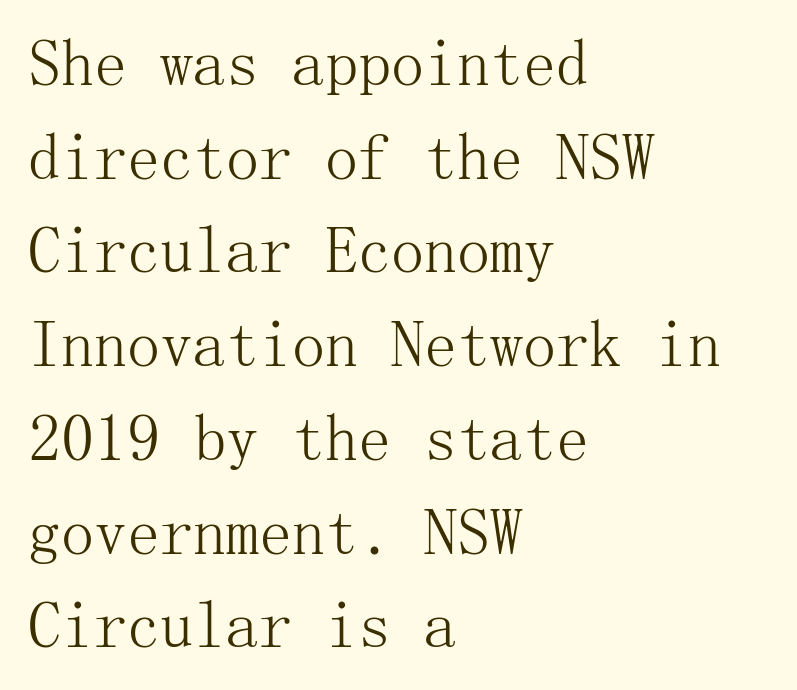
Q: Is the text bold? A: No.
Q: Is the text italic (slanted)? A: No, it is upright.
Q: Is the typeface a serif or a sans-serif typeface? A: Serif.
Q: Is the text underlined? A: No.
Q: How is the paragraph aligned? A: Left-aligned.
Q: Is the spacing between letters normal or unusually wide? A: Normal.
Q: Is the spacing between lines tight, normal or loose? A: Normal.
Q: Width (condensed, normal, or wide)? A: Normal.
Q: Stroke contrast? A: Medium.
Q: x-height? A: Medium.
